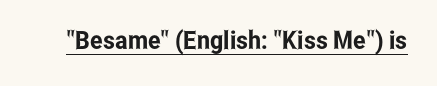
Q: Is the text italic (slanted)? A: No, it is upright.
Q: Is the text underlined? A: Yes.
Q: Is the spacing between letters normal or unusually wide? A: Normal.
